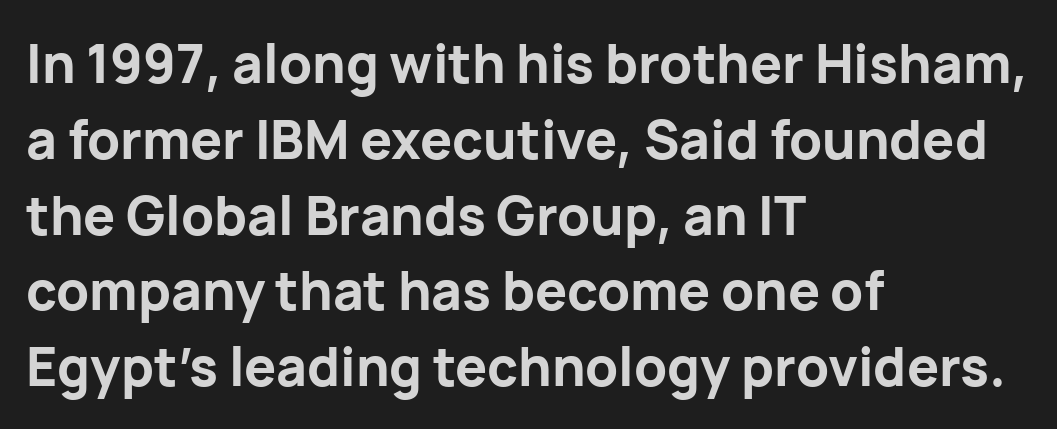
Q: Is the text bold? A: Yes.
Q: Is the text italic (slanted)? A: No, it is upright.
Q: Is the typeface a serif or a sans-serif typeface? A: Sans-serif.
Q: Is the text underlined? A: No.
Q: How is the paragraph aligned? A: Left-aligned.
Q: Is the spacing between letters normal or unusually wide? A: Normal.
Q: Is the spacing between lines tight, normal or loose? A: Normal.
Q: Width (condensed, normal, or wide)? A: Normal.
Q: Stroke contrast? A: Low.
Q: x-height? A: Medium.
Q: Monospaced? A: No.
